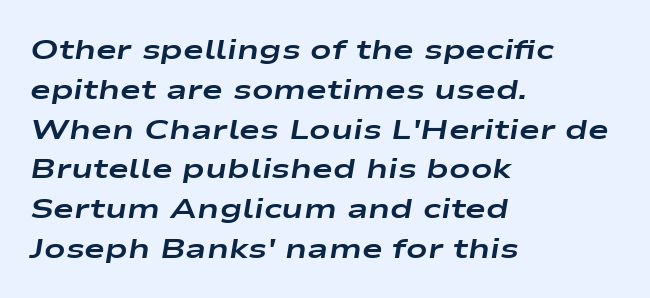
Underlining? Definitely not there. The letters advance in unequal steps, a hallmark of proportional type. Emphasis by weight is at full strength: bold. The lines are quadded left.
